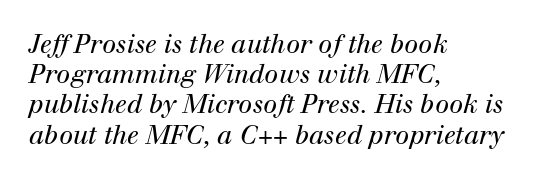
{"italic": "yes", "lean": "right", "slant_degrees": 12, "bold": "no", "underline": "no", "align": "left", "line_spacing_ratio": 1.21, "letter_spacing": "normal", "letter_spacing_em": 0.0, "glyph_px": 25}
